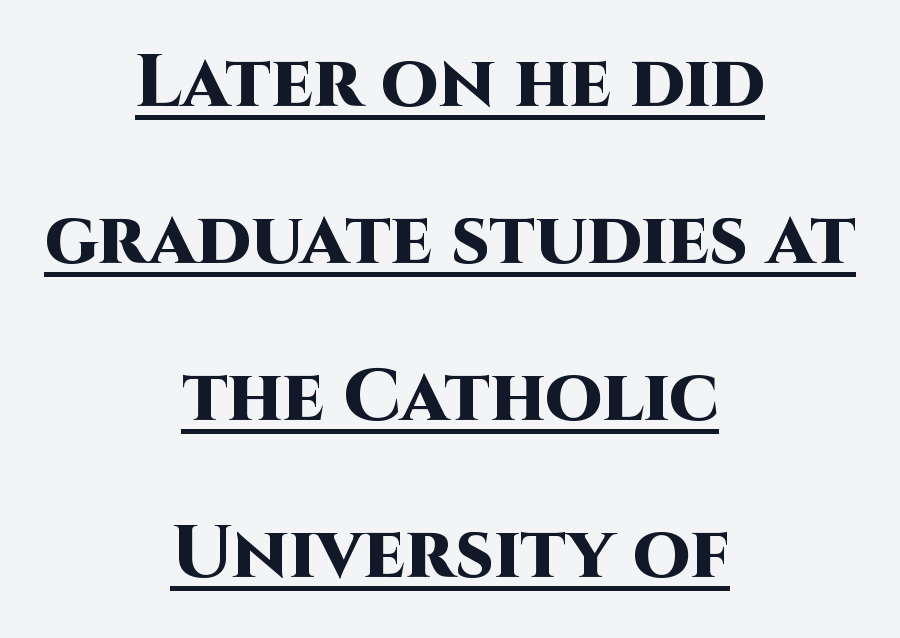
Caption: standard tracking, unaltered. The letters stand upright; this is a roman face. Airy leading. Each glyph is drawn with heavy, bold strokes. The typesetter chose a symmetrical, centered arrangement here.
